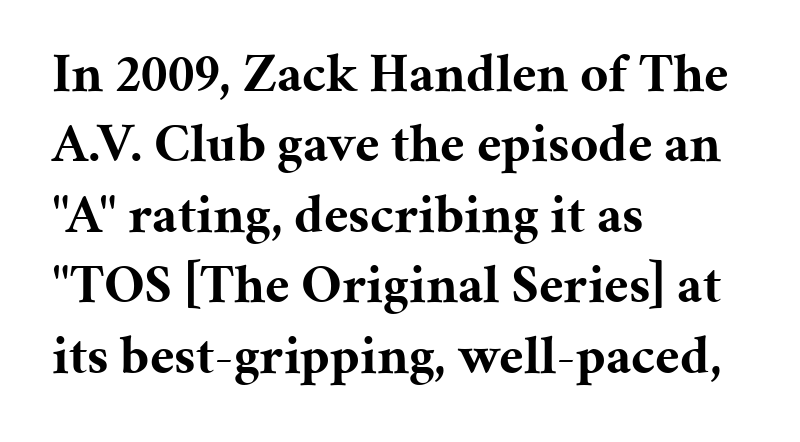
Q: Is the text bold? A: Yes.
Q: Is the text italic (slanted)? A: No, it is upright.
Q: Is the typeface a serif or a sans-serif typeface? A: Serif.
Q: Is the text underlined? A: No.
Q: How is the paragraph aligned? A: Left-aligned.
Q: Is the spacing between letters normal or unusually wide? A: Normal.
Q: Is the spacing between lines tight, normal or loose? A: Normal.
Q: Width (condensed, normal, or wide)? A: Normal.
Q: Stroke contrast? A: Medium.
Q: x-height? A: Medium.
Q: Monospaced? A: No.
